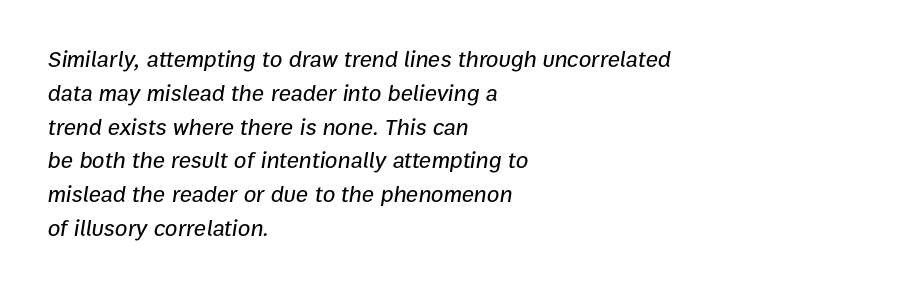
{"italic": "yes", "lean": "right", "slant_degrees": 9, "underline": "no", "align": "left", "line_spacing": "normal", "line_spacing_ratio": 1.47, "letter_spacing": "normal", "letter_spacing_em": 0.0, "glyph_px": 23}
